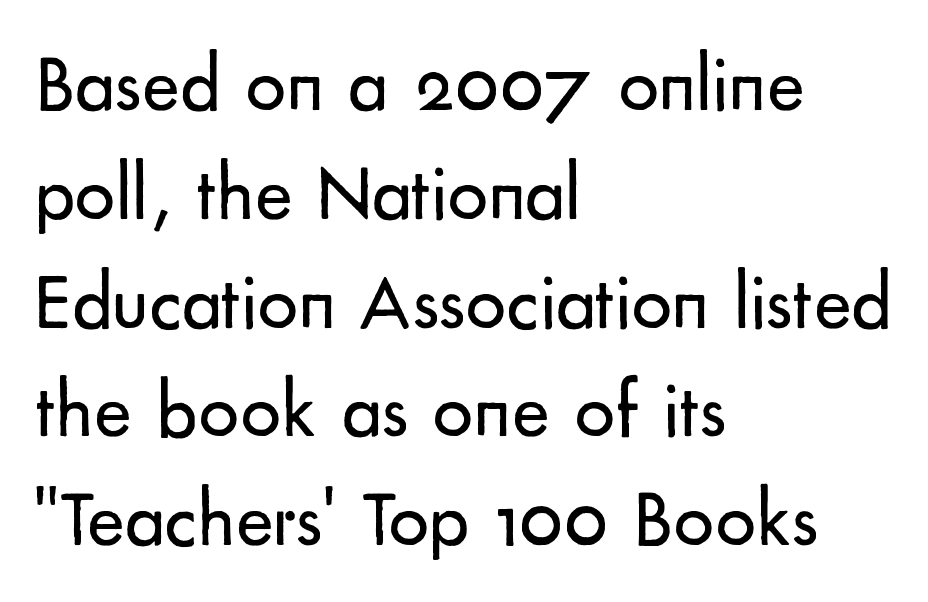
{"serif": "no", "italic": "no", "bold": "no", "weight": "regular", "width": "normal", "stroke_contrast": "low", "x_height": "small", "monospaced": "no", "underline": "no", "align": "left", "line_spacing": "normal", "line_spacing_ratio": 1.36, "letter_spacing": "normal", "letter_spacing_em": 0.0, "glyph_px": 80}
